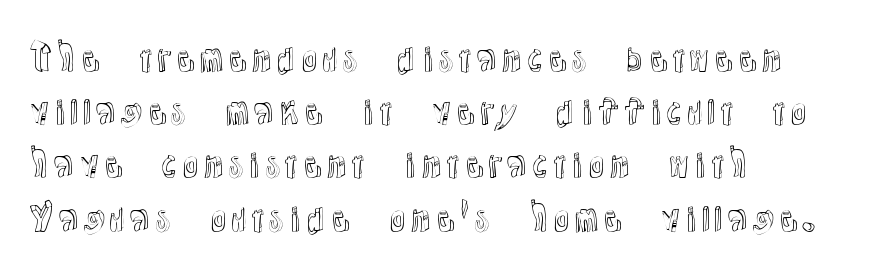
The line-height multiplier appears to be the usual default. Character widths vary here, with narrow letters taking less room than wide ones. Compared with typical body copy, the letter spacing here is the same. No word sits above an underline. Upright lettering throughout.
